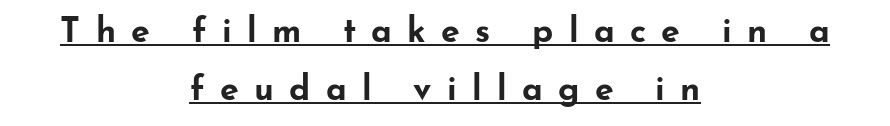
{"serif": "no", "italic": "no", "bold": "yes", "weight": "bold", "width": "wide", "stroke_contrast": "low", "x_height": "small", "monospaced": "no", "underline": "yes", "align": "center", "line_spacing_ratio": 1.71, "letter_spacing": "wide", "letter_spacing_em": 0.45, "glyph_px": 34}
